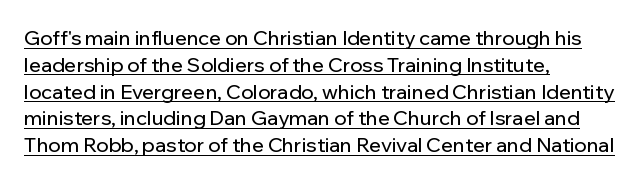
The image shows 20 px text type, upright; set left-aligned, normal line spacing (1.34x), normal letter spacing, underlined.
